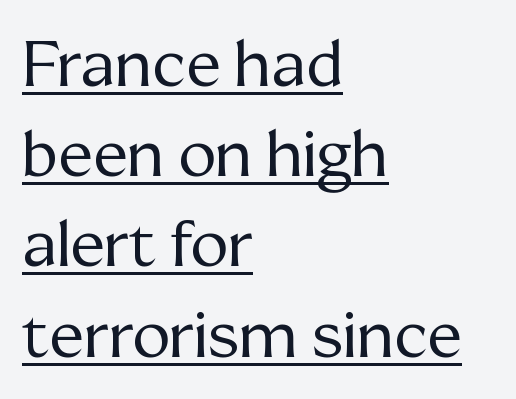
Q: Is the text bold? A: No.
Q: Is the text italic (slanted)? A: No, it is upright.
Q: Is the typeface a serif or a sans-serif typeface? A: Serif.
Q: Is the text underlined? A: Yes.
Q: How is the paragraph aligned? A: Left-aligned.
Q: Is the spacing between letters normal or unusually wide? A: Normal.
Q: Is the spacing between lines tight, normal or loose? A: Normal.
Q: Width (condensed, normal, or wide)? A: Normal.
Q: Stroke contrast? A: Medium.
Q: x-height? A: Medium.
Q: Monospaced? A: No.
